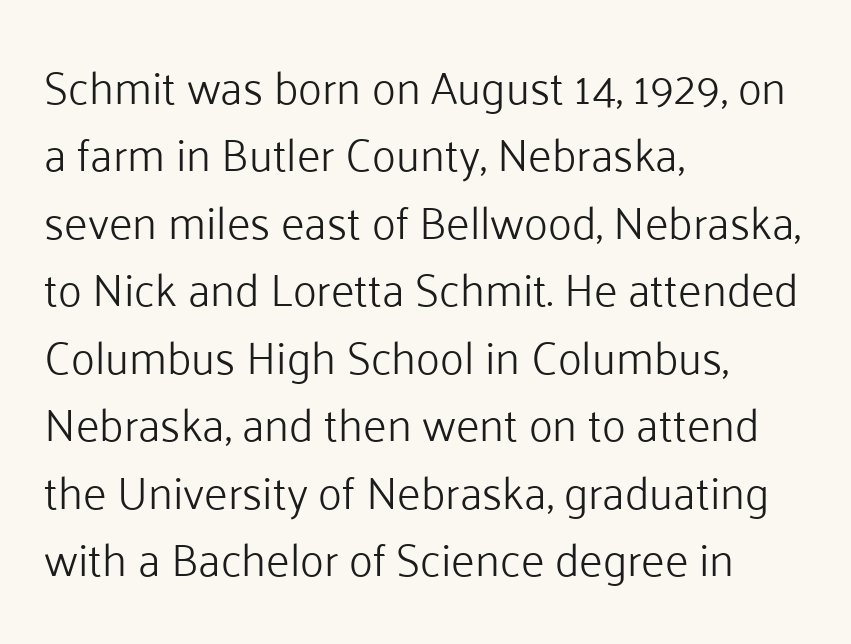
{"serif": "no", "italic": "no", "bold": "no", "weight": "light", "width": "normal", "stroke_contrast": "low", "x_height": "medium", "monospaced": "no", "underline": "no", "align": "left", "line_spacing": "normal", "line_spacing_ratio": 1.5, "letter_spacing": "normal", "letter_spacing_em": 0.0, "glyph_px": 45}
